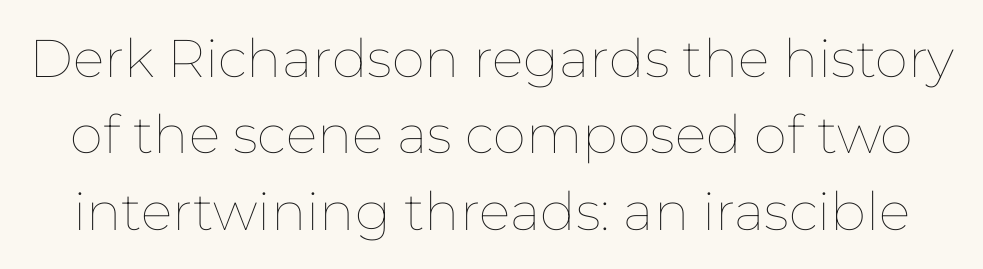
The image shows 53 px thin type, upright; set normal line spacing (1.44x), normal letter spacing, not underlined; low stroke contrast and a medium x-height.
